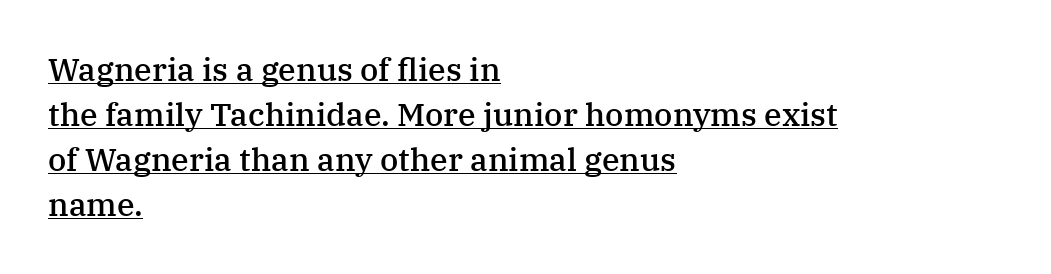
This is the regular roman posture of the typeface. How heavy is the stroke? Medium-heavy — a semibold, shy of bold. Like a heading marked for emphasis, these lines bear an underscore. The rendering uses natural spacing where letterforms have individual widths. Evenly set lines give the paragraph a standard silhouette. The typeface chosen for these lines features serifs.
